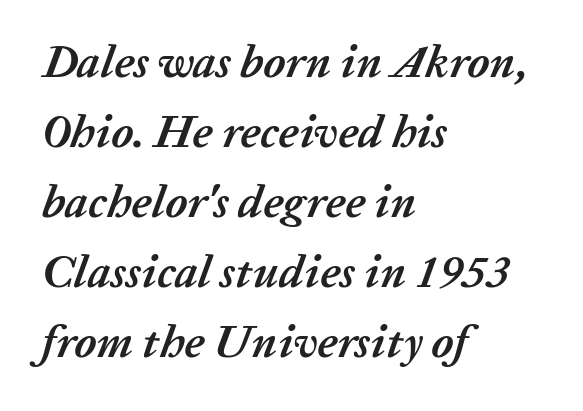
{"italic": "yes", "lean": "right", "slant_degrees": 20, "bold": "yes", "weight": "semibold", "width": "normal", "stroke_contrast": "low", "x_height": "medium", "monospaced": "no", "underline": "no", "align": "left", "line_spacing": "normal", "line_spacing_ratio": 1.52, "letter_spacing": "normal", "letter_spacing_em": 0.0, "glyph_px": 46}
